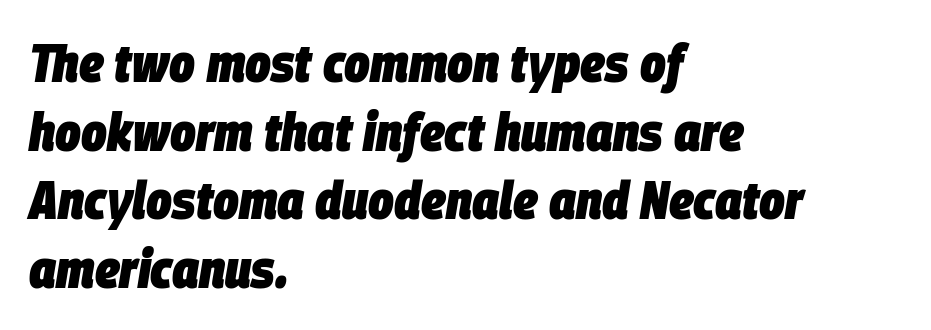
The specimen omits any rule beneath the text block's lines. The characters look thick and weighty, a clear bold. The whole block is typeset with a tilt. Leading: standard. Glyph-to-glyph distance matches everyday printed text.
